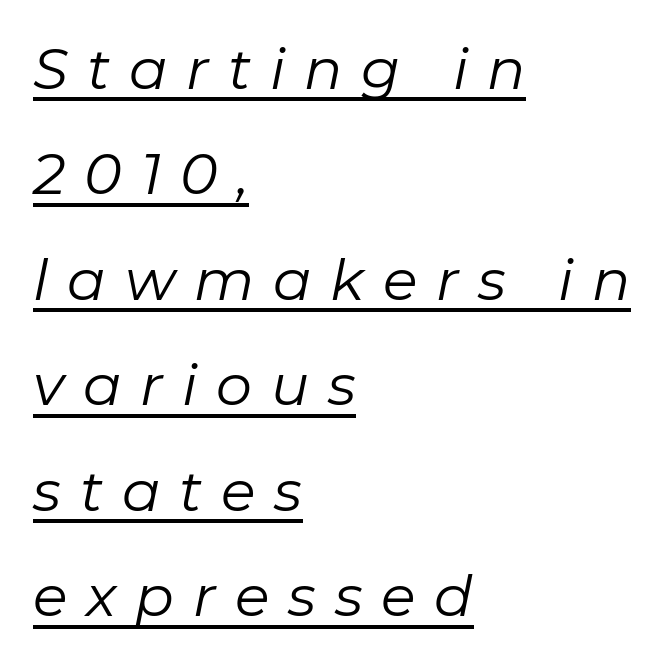
The image shows 57 px regular-weight type, italic (leaning right); set left-aligned, line spacing 1.85x, unusually wide letter spacing (+0.33 em), underlined; low stroke contrast and a medium x-height.
